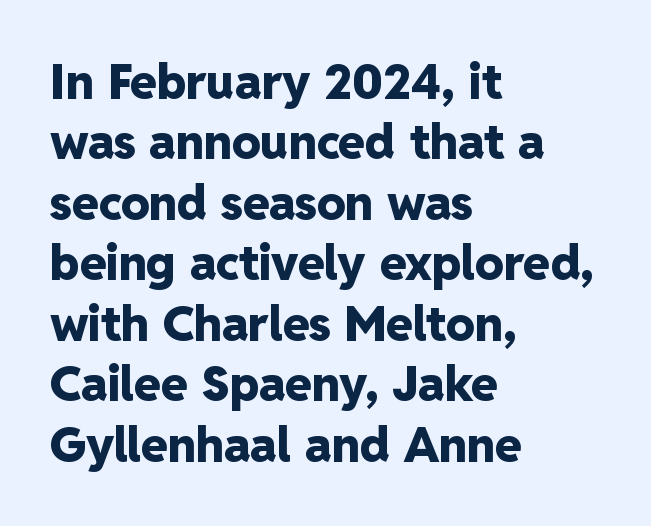
The image shows 48 px heavy sans-serif type, upright; set left-aligned, normal line spacing (1.26x), normal letter spacing, not underlined; low stroke contrast and a medium x-height.
